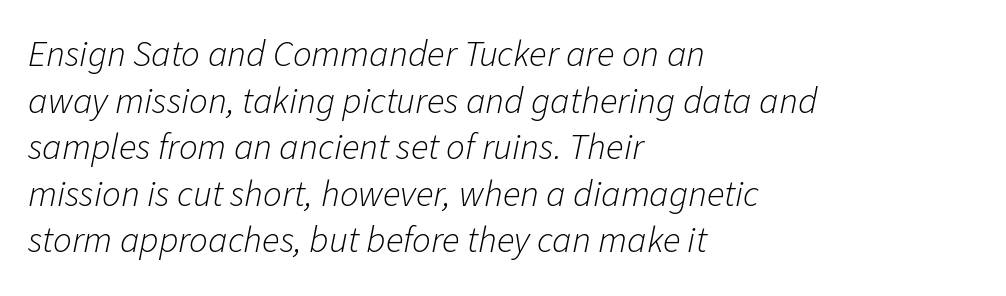
{"italic": "yes", "lean": "right", "slant_degrees": 11, "bold": "no", "weight": "light", "width": "normal", "stroke_contrast": "low", "x_height": "medium", "monospaced": "no", "underline": "no", "align": "left", "line_spacing": "normal", "line_spacing_ratio": 1.26, "letter_spacing": "normal", "letter_spacing_em": 0.0, "glyph_px": 37}
